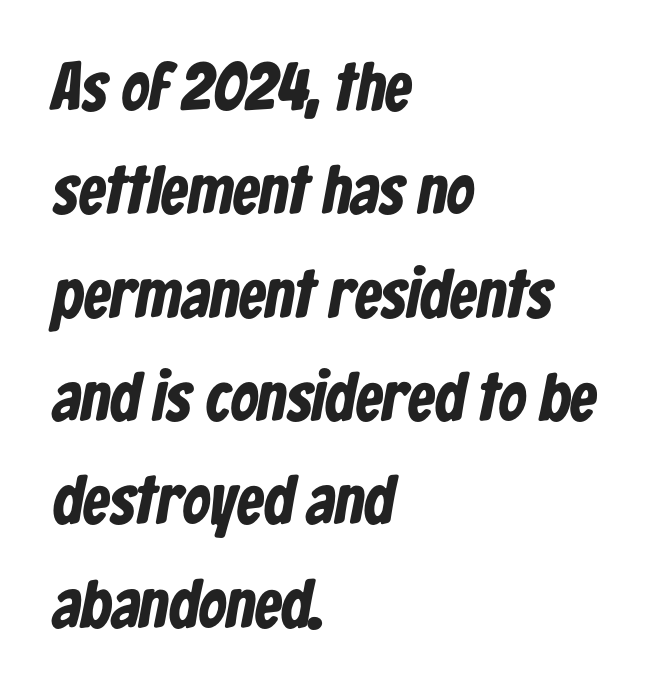
Q: Is the text bold? A: Yes.
Q: Is the typeface a serif or a sans-serif typeface? A: Sans-serif.
Q: Is the text underlined? A: No.
Q: How is the paragraph aligned? A: Left-aligned.
Q: Is the spacing between letters normal or unusually wide? A: Normal.
Q: Is the spacing between lines tight, normal or loose? A: Normal.
Q: Width (condensed, normal, or wide)? A: Condensed.
Q: Stroke contrast? A: Low.
Q: x-height? A: Medium.
Q: Monospaced? A: No.
